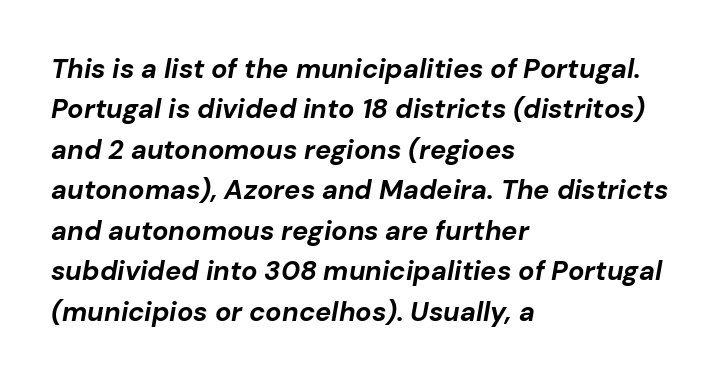
{"italic": "yes", "lean": "right", "slant_degrees": 10, "bold": "yes", "underline": "no", "align": "left", "line_spacing": "normal", "line_spacing_ratio": 1.5, "letter_spacing": "normal", "letter_spacing_em": 0.0, "glyph_px": 27}
